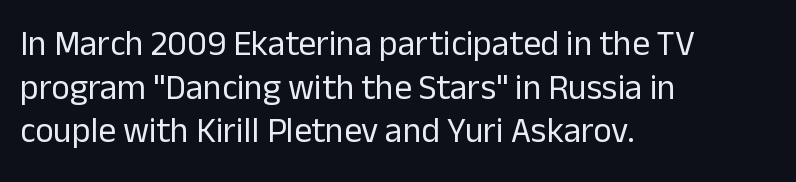
Caption: face not bold, strokes unweighted. This sample has the flowing, uneven cadence of proportional lettering. Serifs: no, the terminals of the letterforms are clean. Nobody drew a line under any word here.
